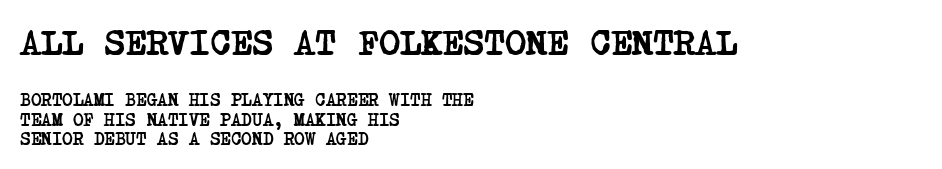
Q: Is the text bold? A: Yes.
Q: Is the typeface a serif or a sans-serif typeface? A: Serif.
Q: Is the text underlined? A: No.
Q: How is the paragraph aligned? A: Left-aligned.
Q: Is the spacing between letters normal or unusually wide? A: Normal.
Q: Is the spacing between lines tight, normal or loose? A: Tight.
Q: Which block of text is set in a larger size, the first (top) or the second (bottom)? A: The first (top) one.
Q: Width (condensed, normal, or wide)? A: Condensed.
Q: Stroke contrast? A: Low.
Q: x-height? A: Large.
